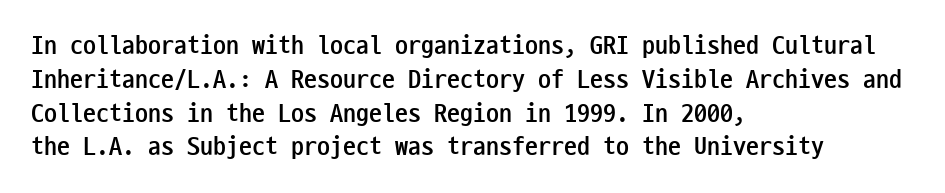
{"italic": "no", "bold": "yes", "underline": "no", "align": "left", "line_spacing": "normal", "line_spacing_ratio": 1.3, "letter_spacing": "normal", "letter_spacing_em": 0.0, "glyph_px": 26}
